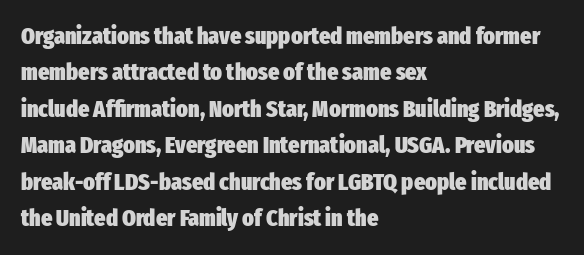
The designer left line spacing at the default. The horizontal fit of the characters is conventional and even. The specimen reads as upright at a glance. The passage shown is not underscored anywhere. The letters are bold, with thick, heavy strokes.
